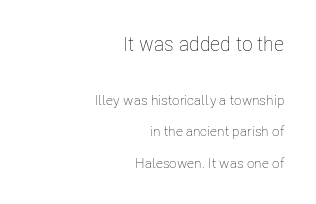
Q: Is the text bold? A: No.
Q: Is the text italic (slanted)? A: No, it is upright.
Q: Is the text underlined? A: No.
Q: How is the paragraph aligned? A: Right-aligned.
Q: Is the spacing between letters normal or unusually wide? A: Normal.
Q: Is the spacing between lines tight, normal or loose? A: Loose.
Q: Which block of text is set in a larger size, the first (top) or the second (bottom)? A: The first (top) one.
